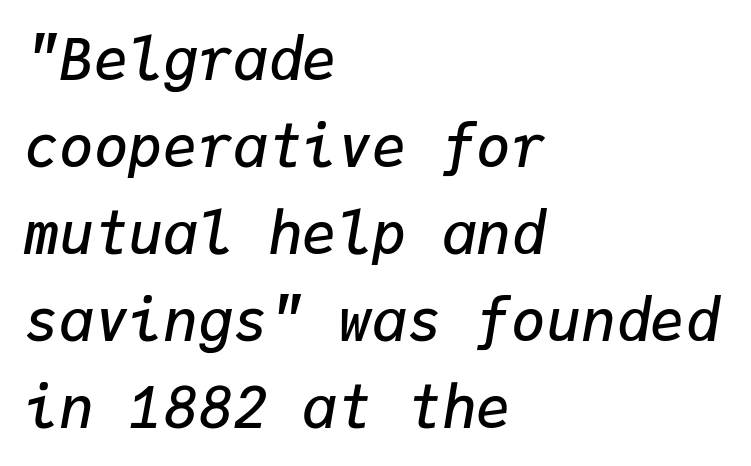
The image shows 58 px semibold type, italic (leaning right), monospaced; set left-aligned, normal line spacing (1.5x), normal letter spacing, not underlined; low stroke contrast and a medium x-height.
